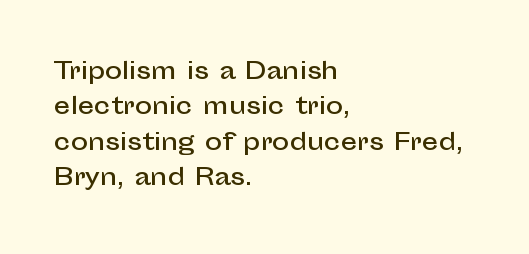
Q: Is the text italic (slanted)? A: No, it is upright.
Q: Is the text underlined? A: No.
Q: How is the paragraph aligned? A: Left-aligned.
Q: Is the spacing between letters normal or unusually wide? A: Normal.
Q: Is the spacing between lines tight, normal or loose? A: Normal.
